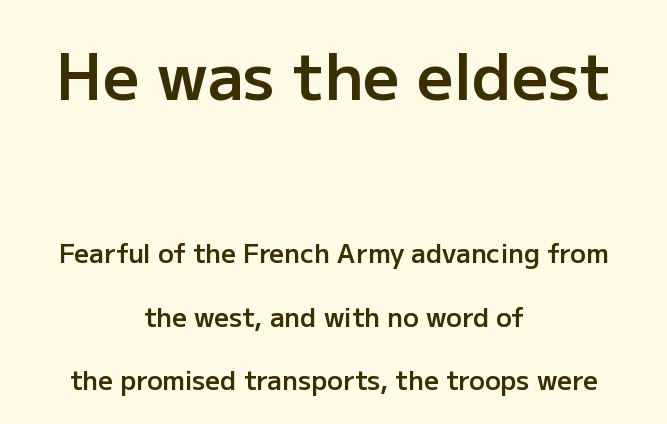
Q: Is the text bold? A: Semi-bold.
Q: Is the text italic (slanted)? A: No, it is upright.
Q: Is the typeface a serif or a sans-serif typeface? A: Sans-serif.
Q: Is the text underlined? A: No.
Q: How is the paragraph aligned? A: Centered.
Q: Is the spacing between letters normal or unusually wide? A: Normal.
Q: Is the spacing between lines tight, normal or loose? A: Loose.
Q: Which block of text is set in a larger size, the first (top) or the second (bottom)? A: The first (top) one.
Q: Width (condensed, normal, or wide)? A: Normal.
Q: Stroke contrast? A: Low.
Q: x-height? A: Medium.
Q: Monospaced? A: No.
